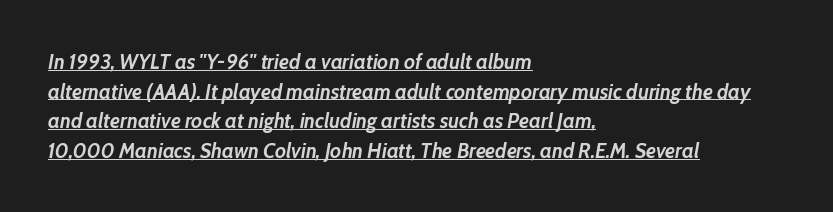
{"italic": "yes", "lean": "right", "slant_degrees": 10, "bold": "yes", "underline": "yes", "align": "left", "line_spacing": "normal", "line_spacing_ratio": 1.41, "letter_spacing": "normal", "letter_spacing_em": 0.0, "glyph_px": 21}
